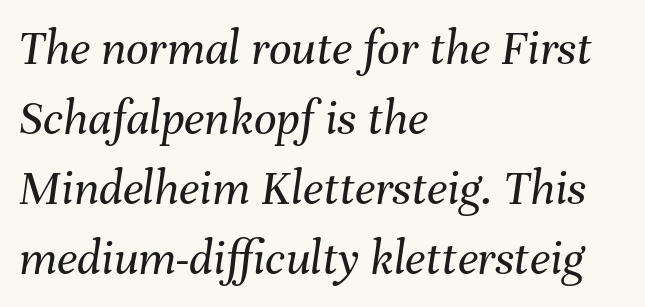
{"italic": "yes", "lean": "right", "slant_degrees": 8, "bold": "no", "weight": "regular", "width": "normal", "stroke_contrast": "medium", "x_height": "medium", "monospaced": "no", "underline": "no", "align": "left", "line_spacing": "normal", "line_spacing_ratio": 1.4, "letter_spacing": "normal", "letter_spacing_em": 0.0, "glyph_px": 50}
